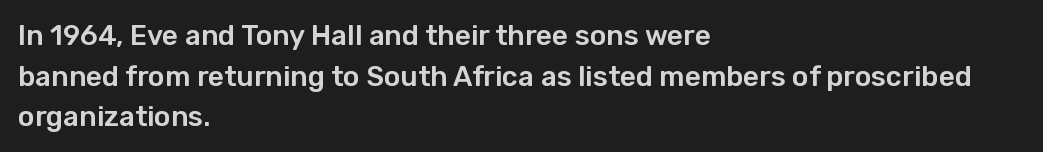
Q: Is the text italic (slanted)? A: No, it is upright.
Q: Is the typeface a serif or a sans-serif typeface? A: Sans-serif.
Q: Is the text underlined? A: No.
Q: How is the paragraph aligned? A: Left-aligned.
Q: Is the spacing between letters normal or unusually wide? A: Normal.
Q: Is the spacing between lines tight, normal or loose? A: Normal.
Q: Width (condensed, normal, or wide)? A: Normal.
Q: Stroke contrast? A: Low.
Q: x-height? A: Medium.
Q: Monospaced? A: No.
